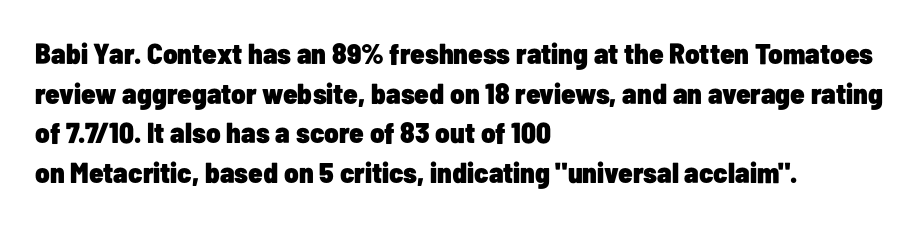
{"serif": "no", "italic": "no", "bold": "yes", "weight": "heavy", "width": "condensed", "stroke_contrast": "low", "x_height": "medium", "monospaced": "no", "underline": "no", "align": "left", "line_spacing": "normal", "line_spacing_ratio": 1.37, "letter_spacing": "normal", "letter_spacing_em": 0.0, "glyph_px": 29}
